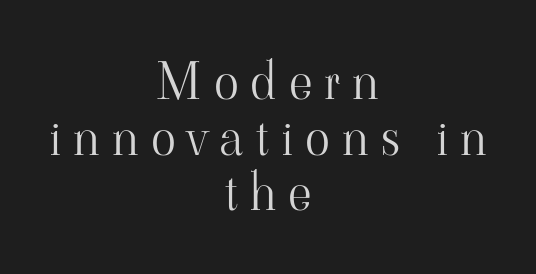
The image shows 52 px light serif type, upright; set centered, tight line spacing (1.07x), unusually wide letter spacing (+0.23 em), not underlined; high stroke contrast and a small x-height.
